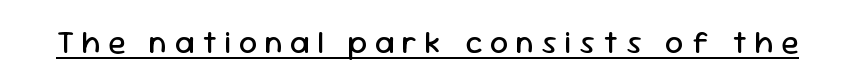
Serif or sans? Sans — the stroke terminals are bare. Italic? Not at all — the glyphs are vertical. This sample has the flowing, uneven cadence of proportional lettering. Has an underline been added? It has. Words appear elongated and porous because spacing is wide. A quiet, ordinary-to-light weight characterises the typeface.
